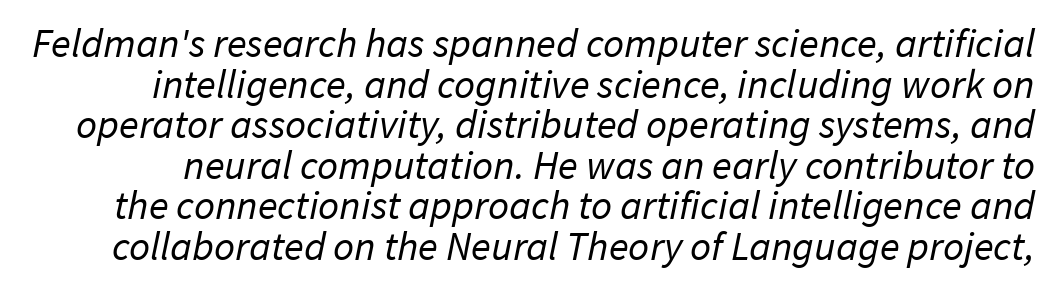
{"serif": "no", "bold": "no", "weight": "regular", "width": "normal", "stroke_contrast": "low", "x_height": "medium", "monospaced": "no", "underline": "no", "line_spacing": "tight", "line_spacing_ratio": 0.99, "letter_spacing": "normal", "letter_spacing_em": 0.0, "glyph_px": 41}
